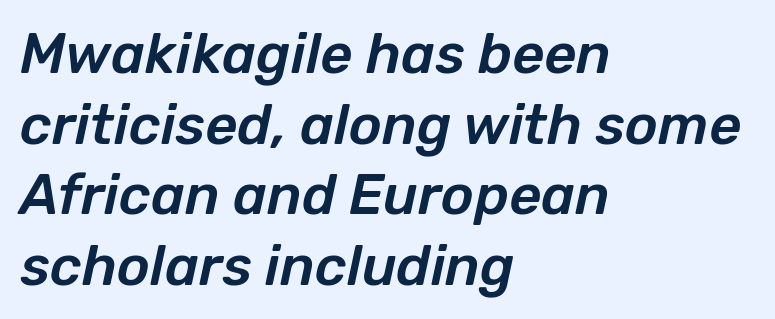
{"italic": "yes", "lean": "right", "slant_degrees": 12, "width": "normal", "stroke_contrast": "low", "x_height": "medium", "monospaced": "no", "underline": "no", "align": "left", "line_spacing": "normal", "line_spacing_ratio": 1.26, "letter_spacing": "normal", "letter_spacing_em": 0.0, "glyph_px": 56}
